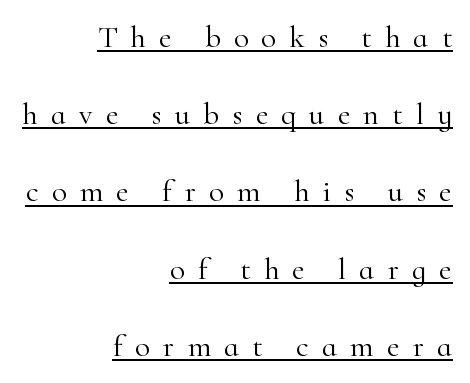
The image shows 31 px light serif type, upright; set right-aligned, loose line spacing (2.49x), unusually wide letter spacing (+0.42 em), underlined; high stroke contrast and a small x-height.
